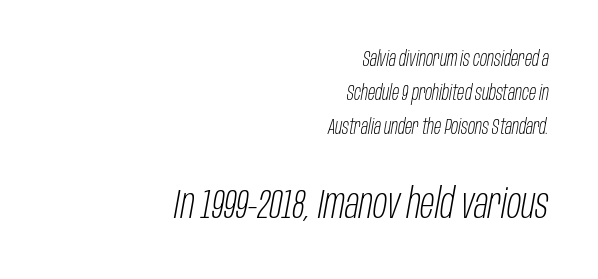
The line texture is even and compact thanks to regular tracking. Regarding leading, the lines here are spaced in the standard way. Heaviness? Minimal to ordinary, like unemphasized prose. This rendering uses right alignment, leaving the left contour irregular. Any mark beneath the type? The region is blank.
